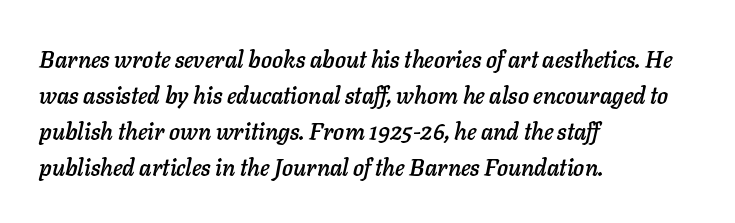
{"italic": "yes", "lean": "right", "slant_degrees": 11, "underline": "no", "align": "left", "line_spacing": "normal", "line_spacing_ratio": 1.57, "letter_spacing": "normal", "letter_spacing_em": 0.0, "glyph_px": 23}
